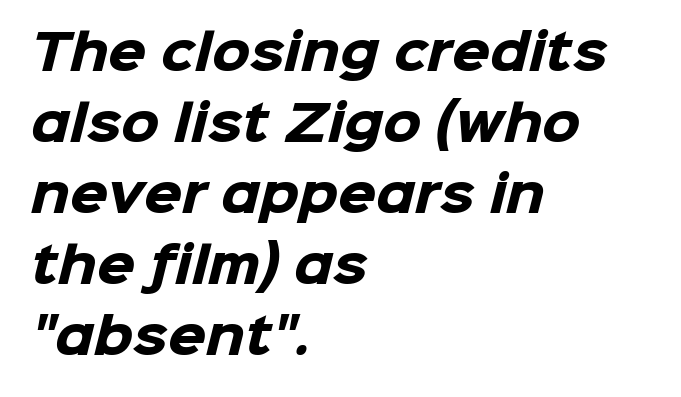
Q: Is the text bold? A: Yes.
Q: Is the typeface a serif or a sans-serif typeface? A: Sans-serif.
Q: Is the text underlined? A: No.
Q: How is the paragraph aligned? A: Left-aligned.
Q: Is the spacing between letters normal or unusually wide? A: Normal.
Q: Is the spacing between lines tight, normal or loose? A: Normal.
Q: Width (condensed, normal, or wide)? A: Normal.
Q: Stroke contrast? A: Low.
Q: x-height? A: Medium.
Q: Monospaced? A: No.
